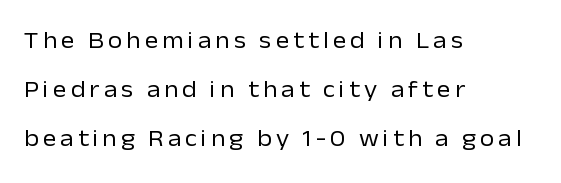
Typeset ragged right — the left edge is the straight one. Clear beneath every line of the passage. The font is comparable to plain body text, perhaps lighter. Nope, not italic — everything's standing straight.
